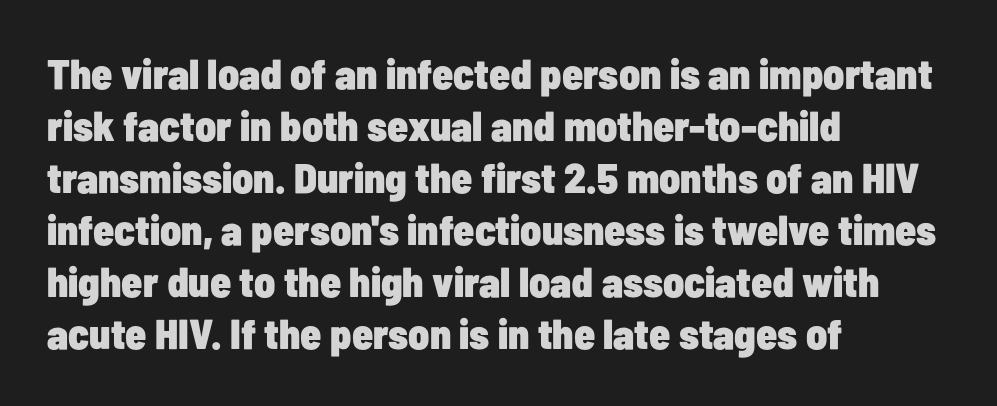
{"serif": "no", "italic": "no", "bold": "yes", "weight": "heavy", "width": "condensed", "stroke_contrast": "low", "x_height": "medium", "monospaced": "no", "underline": "no", "align": "left", "line_spacing_ratio": 1.24, "letter_spacing": "normal", "letter_spacing_em": 0.0, "glyph_px": 42}
